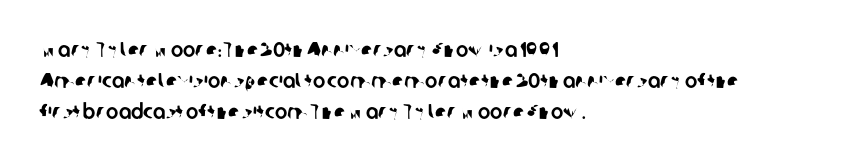
The image shows 21 px text type; set left-aligned, normal line spacing (1.48x), normal letter spacing, not underlined.
